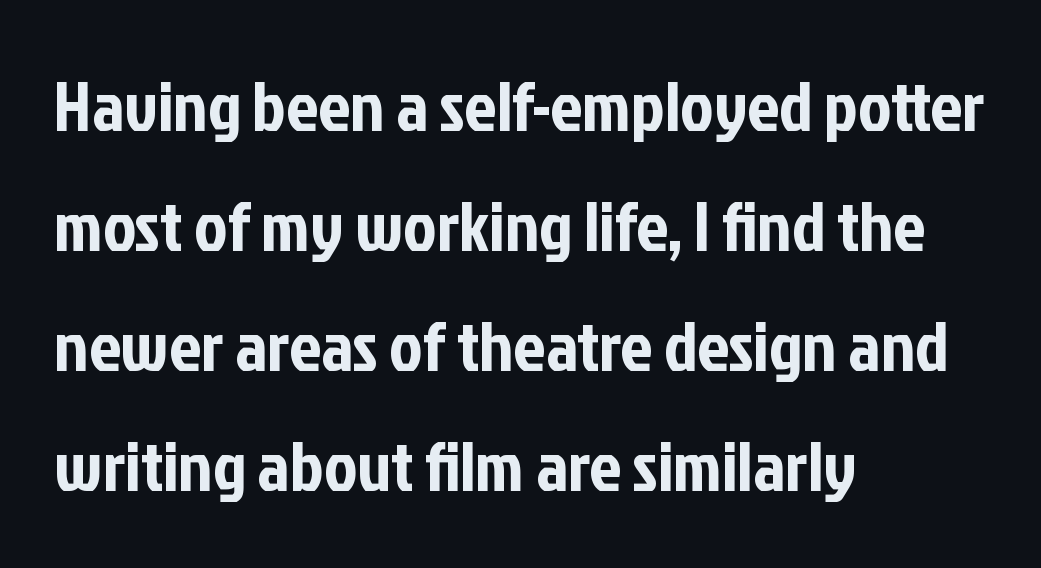
Q: Is the text italic (slanted)? A: No, it is upright.
Q: Is the typeface a serif or a sans-serif typeface? A: Sans-serif.
Q: Is the text underlined? A: No.
Q: How is the paragraph aligned? A: Left-aligned.
Q: Is the spacing between letters normal or unusually wide? A: Normal.
Q: Is the spacing between lines tight, normal or loose? A: Normal.
Q: Width (condensed, normal, or wide)? A: Condensed.
Q: Stroke contrast? A: Low.
Q: x-height? A: Medium.
Q: Monospaced? A: No.
